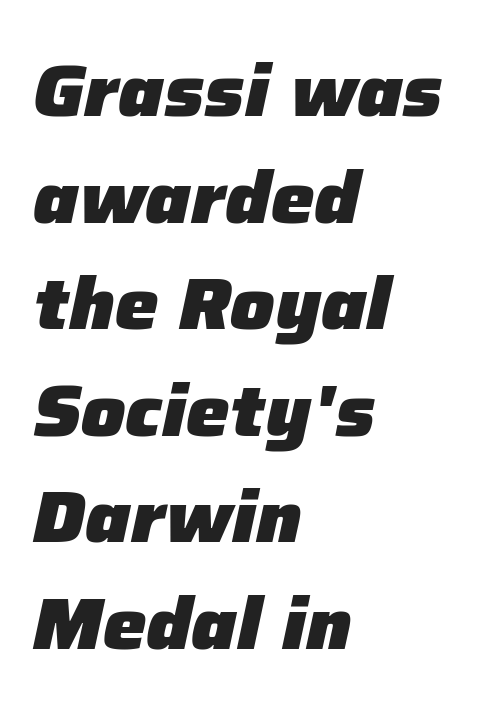
Q: Is the text bold? A: Yes.
Q: Is the text italic (slanted)? A: Yes, it leans right by about 12 degrees.
Q: Is the text underlined? A: No.
Q: How is the paragraph aligned? A: Left-aligned.
Q: Is the spacing between letters normal or unusually wide? A: Normal.
Q: Is the spacing between lines tight, normal or loose? A: Normal.
Q: Width (condensed, normal, or wide)? A: Normal.
Q: Stroke contrast? A: Low.
Q: x-height? A: Medium.
Q: Monospaced? A: No.
